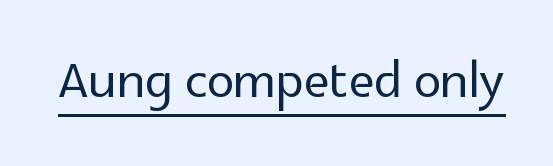
{"serif": "no", "italic": "no", "width": "normal", "x_height": "medium", "monospaced": "no", "underline": "yes", "letter_spacing": "normal", "letter_spacing_em": 0.0, "glyph_px": 69}
